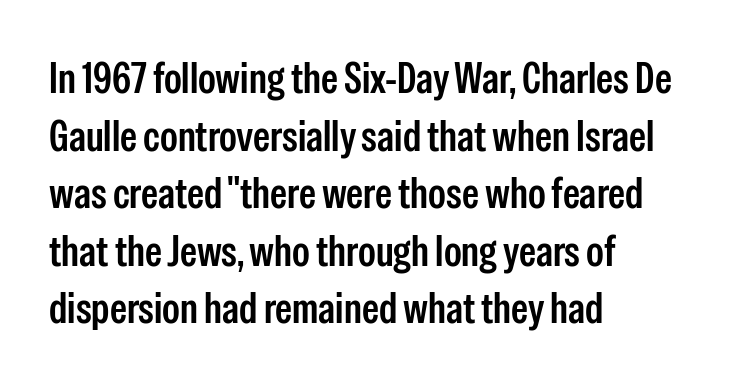
{"serif": "no", "italic": "no", "width": "condensed", "stroke_contrast": "low", "x_height": "medium", "monospaced": "no", "underline": "no", "align": "left", "line_spacing": "normal", "line_spacing_ratio": 1.34, "letter_spacing": "normal", "letter_spacing_em": 0.0, "glyph_px": 43}
